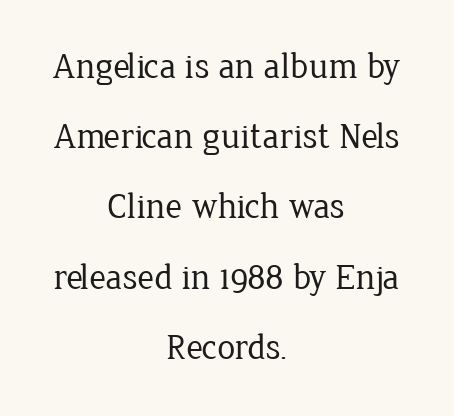
{"serif": "yes", "italic": "no", "bold": "no", "weight": "regular", "width": "normal", "stroke_contrast": "low", "x_height": "medium", "monospaced": "no", "underline": "no", "align": "center", "line_spacing": "loose", "line_spacing_ratio": 1.95, "letter_spacing": "normal", "letter_spacing_em": 0.0, "glyph_px": 36}
